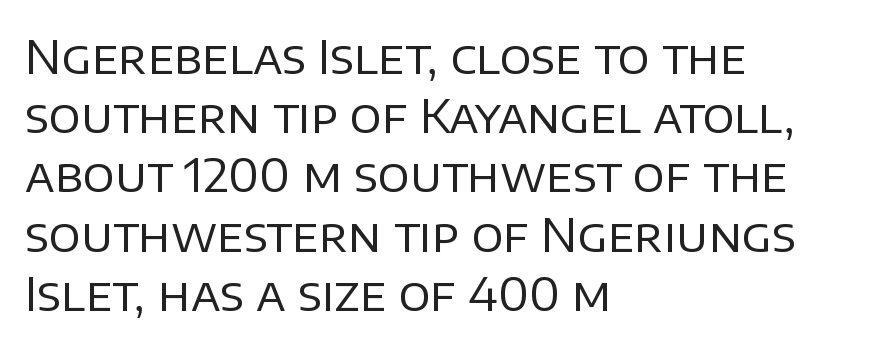
Q: Is the text bold? A: No.
Q: Is the text italic (slanted)? A: No, it is upright.
Q: Is the typeface a serif or a sans-serif typeface? A: Sans-serif.
Q: Is the text underlined? A: No.
Q: How is the paragraph aligned? A: Left-aligned.
Q: Is the spacing between letters normal or unusually wide? A: Normal.
Q: Is the spacing between lines tight, normal or loose? A: Normal.
Q: Width (condensed, normal, or wide)? A: Normal.
Q: Stroke contrast? A: Low.
Q: x-height? A: Large.
Q: Monospaced? A: No.
